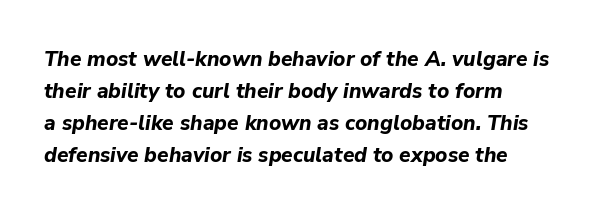
The image shows 21 px bold type, italic (leaning right); set left-aligned, normal line spacing (1.53x), normal letter spacing, not underlined.
